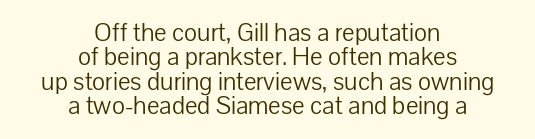
Q: Is the text bold? A: No.
Q: Is the text italic (slanted)? A: No, it is upright.
Q: Is the text underlined? A: No.
Q: How is the paragraph aligned? A: Centered.
Q: Is the spacing between letters normal or unusually wide? A: Normal.
Q: Is the spacing between lines tight, normal or loose? A: Tight.
